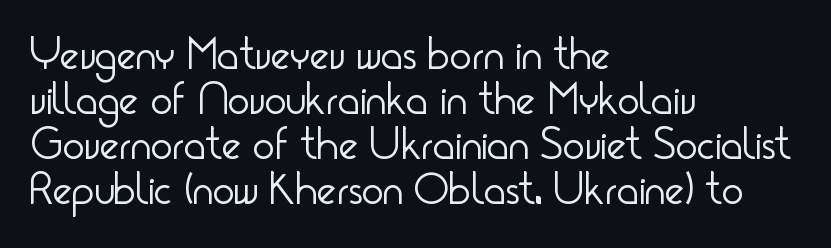
{"serif": "no", "italic": "no", "bold": "no", "weight": "light", "width": "condensed", "stroke_contrast": "low", "x_height": "small", "monospaced": "no", "underline": "no", "align": "left", "line_spacing": "tight", "line_spacing_ratio": 0.98, "letter_spacing": "normal", "letter_spacing_em": 0.0, "glyph_px": 46}
